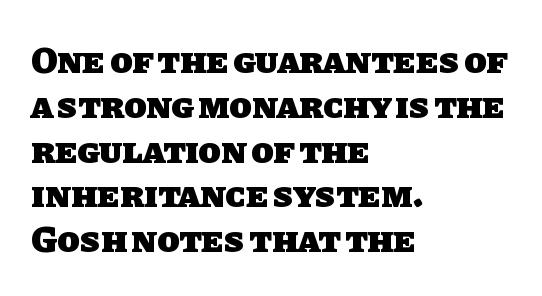
Q: Is the text bold? A: Yes.
Q: Is the typeface a serif or a sans-serif typeface? A: Sans-serif.
Q: Is the text underlined? A: No.
Q: How is the paragraph aligned? A: Left-aligned.
Q: Is the spacing between letters normal or unusually wide? A: Normal.
Q: Width (condensed, normal, or wide)? A: Normal.
Q: Stroke contrast? A: Low.
Q: x-height? A: Large.
Q: Monospaced? A: No.
